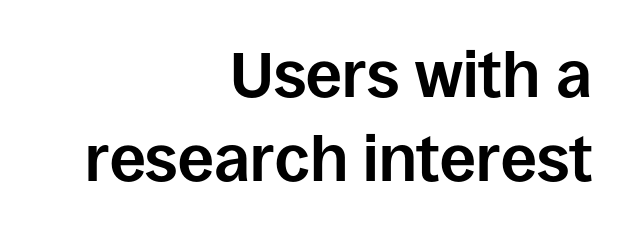
Q: Is the text bold? A: Yes.
Q: Is the text italic (slanted)? A: No, it is upright.
Q: Is the typeface a serif or a sans-serif typeface? A: Sans-serif.
Q: Is the text underlined? A: No.
Q: How is the paragraph aligned? A: Right-aligned.
Q: Is the spacing between letters normal or unusually wide? A: Normal.
Q: Is the spacing between lines tight, normal or loose? A: Normal.
Q: Width (condensed, normal, or wide)? A: Normal.
Q: Stroke contrast? A: Low.
Q: x-height? A: Large.
Q: Monospaced? A: No.
